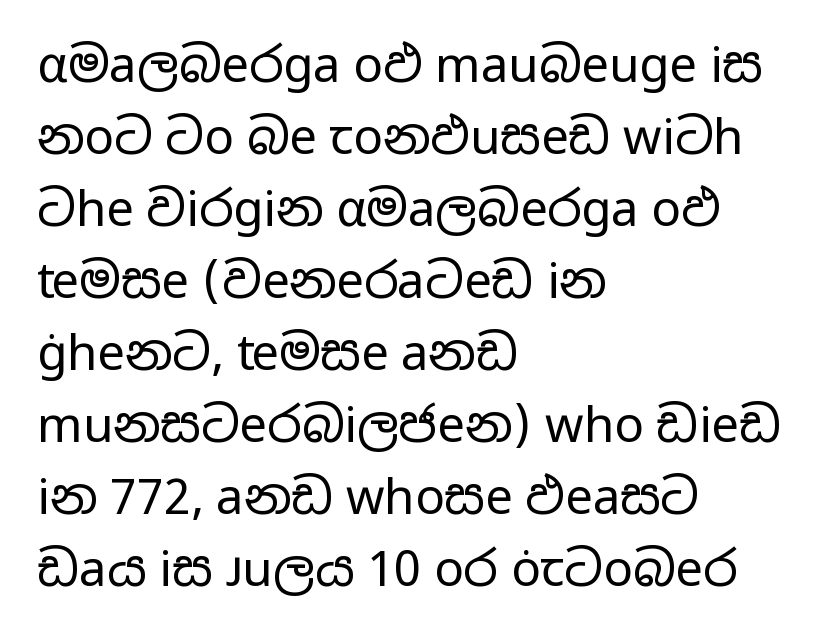
The image shows 49 px regular-weight, wide sans-serif type, upright; set left-aligned, normal line spacing (1.47x), normal letter spacing, not underlined; low stroke contrast and a medium x-height.
